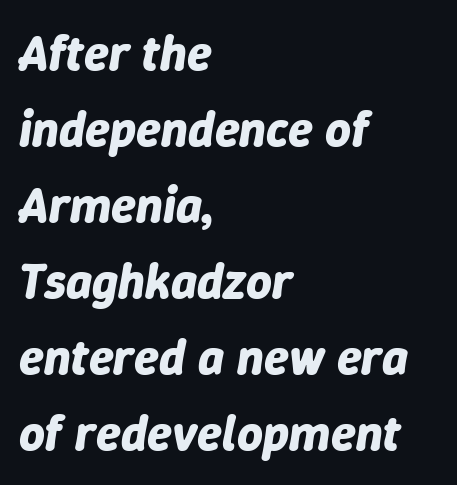
One-word summary of the alignment: left. Typesetter's note: full bold, strokes at maximum text heaviness. Glyph-to-glyph distance matches everyday printed text. Does the leading feel generous? No, just average. A typesetter would call this proportional, since set widths differ per character. The rendering applies a slant to the glyphs.
